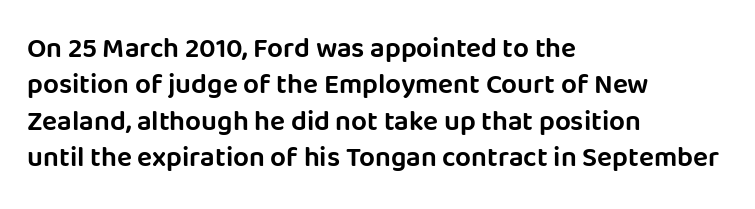
Looks like regular typesetting: each glyph gets only the width it needs. The string is rendered with underlining switched off. Reading down the block, your eye returns to a fixed left position each line. Are there feet on the stems? There aren't — it's a sans.
